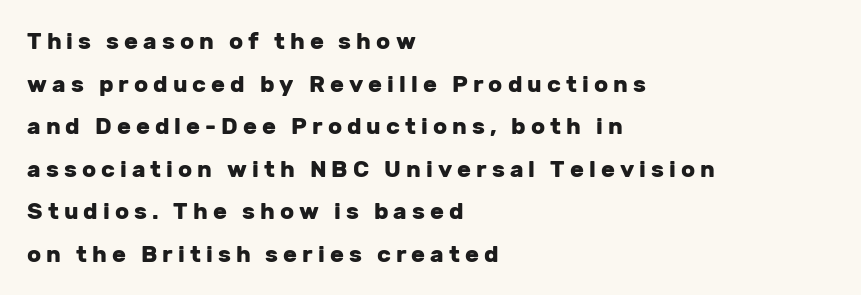
{"italic": "no", "bold": "yes", "underline": "no", "align": "left", "line_spacing_ratio": 1.85, "letter_spacing": "wide", "letter_spacing_em": 0.22, "glyph_px": 23}
